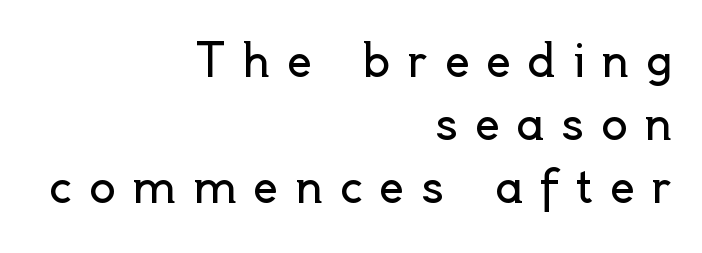
Upright lettering throughout. A quiet, ordinary-to-light weight characterises the typeface. This sample has the flowing, uneven cadence of proportional lettering. The passage shown is typeset with a sans-serif family. Beneath every word, the page is bare. Line spacing here is normal.
